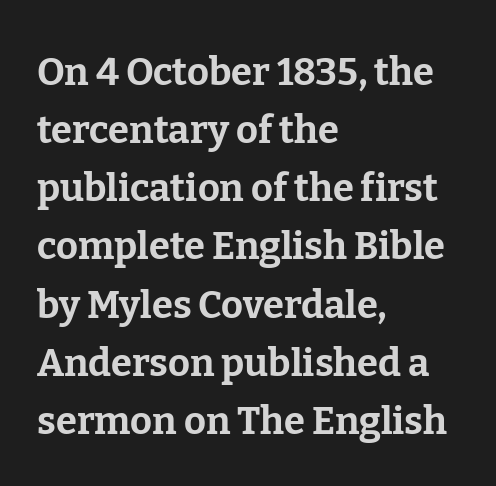
The image shows 38 px bold serif type, upright; set left-aligned, normal line spacing (1.53x), normal letter spacing, not underlined; low stroke contrast and a medium x-height.
